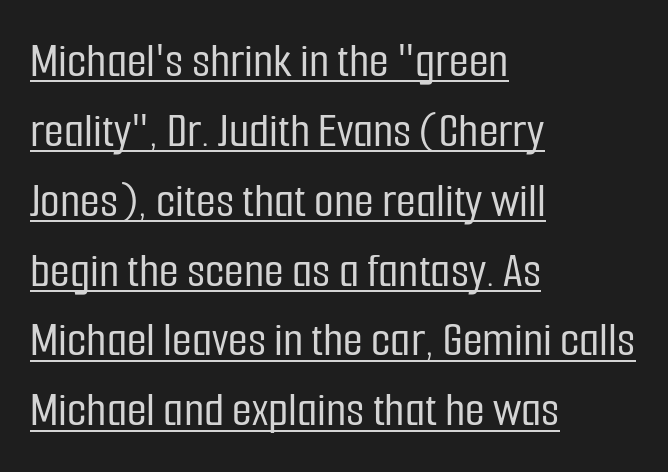
The image shows 51 px condensed sans-serif type, upright; set left-aligned, normal line spacing (1.37x), normal letter spacing, underlined; low stroke contrast and a medium x-height.
